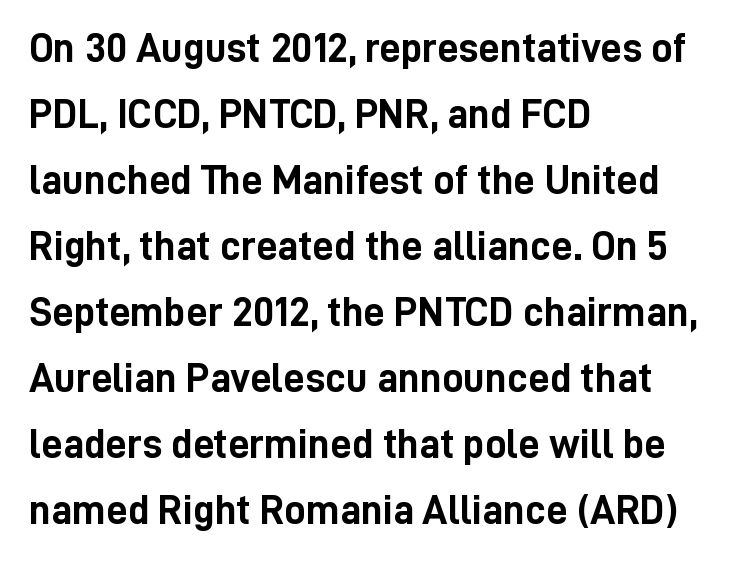
The lines in this sample share a left origin and differ only in where they stop. The passage shown is typed in a proportional face where columns would drift. The passage shown is emphatically bold. Does the lettering tilt? It doesn't — this is upright. Check the space under the baseline: it is left empty. Look at the tracking — it's just the regular setting, nothing added.
